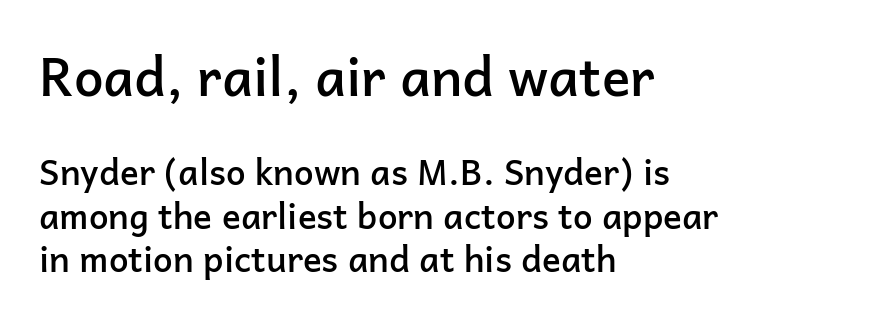
The image shows 53 px semibold sans-serif type, upright; set left-aligned, line spacing 1.24x, normal letter spacing, not underlined; the first (top) block is 1.51x larger; low stroke contrast and a medium x-height.
